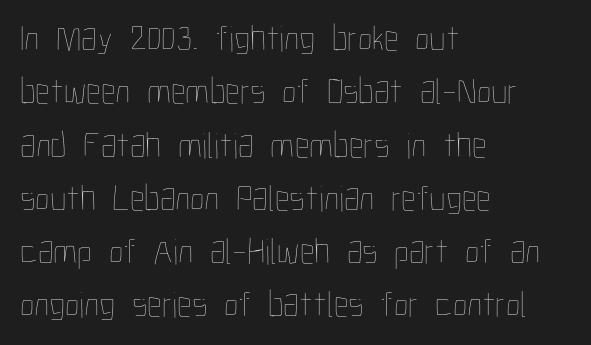
The passage is arranged the way most books set body copy — flush left. Beneath every word, the page is bare. Posture: straight, roman, zero tilt. This sample has the flowing, uneven cadence of proportional lettering. The lines sit at an ordinary, default distance from one another. These glyphs show unthickened strokes, regular width or finer.
